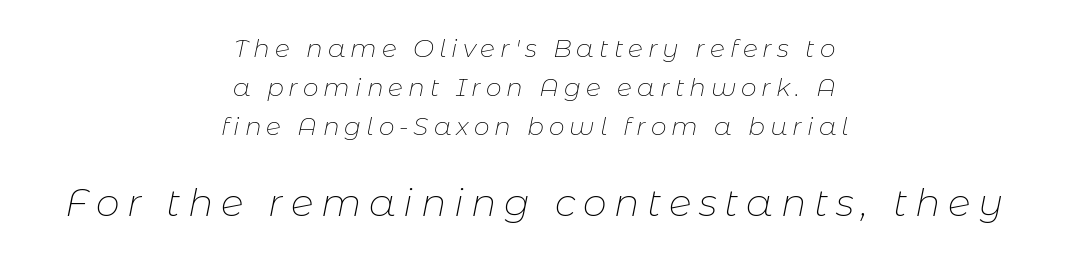
Where is the straight margin? There isn't one; the lines are centered. If you drew a line through each stem, it would be angled. What's the leading like? Ordinary, nothing unusual. Think standard paragraph weight, or any step lighter than that.
